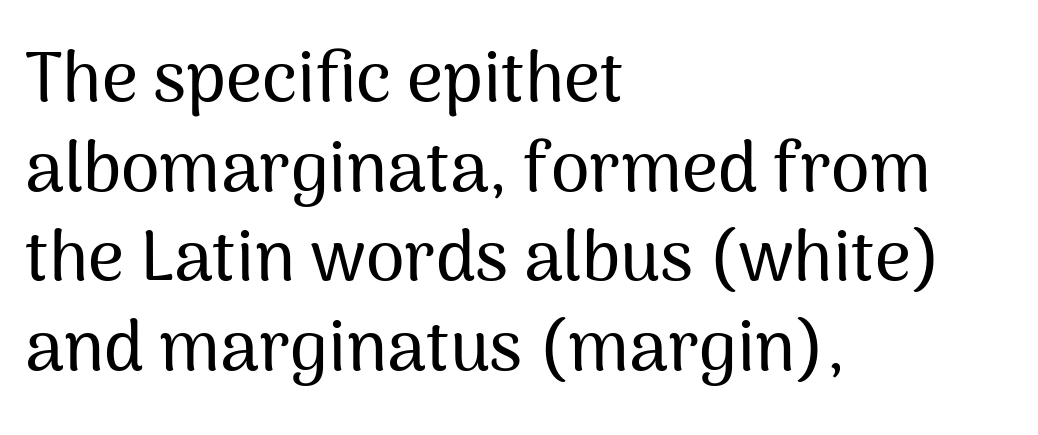
The type family on display is of the sans-serif kind. Which margin do the lines hug? The left one — the right edge is uneven. Characters follow at the spacing the type designer built in. A typesetter would mark this as roman, not italic. The strip under each line holds only bare page.
